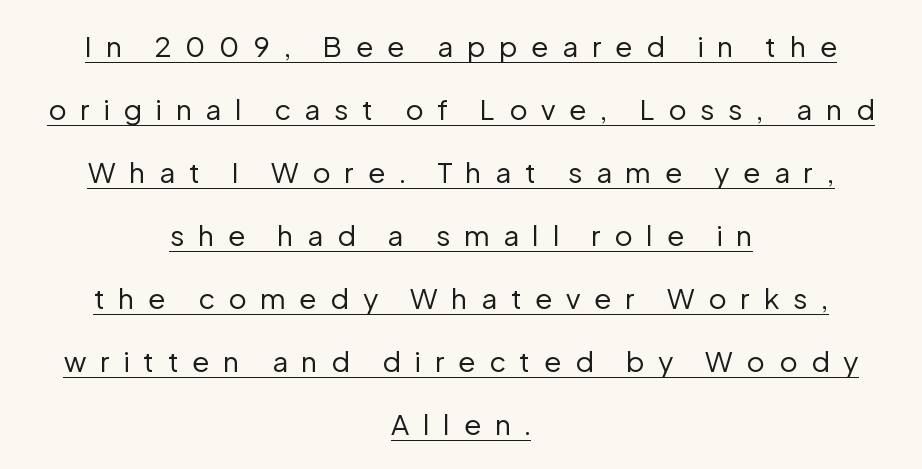
The image shows 28 px regular-weight sans-serif type, upright; set centered, loose line spacing (2.25x), unusually wide letter spacing (+0.49 em), underlined; low stroke contrast and a medium x-height.
